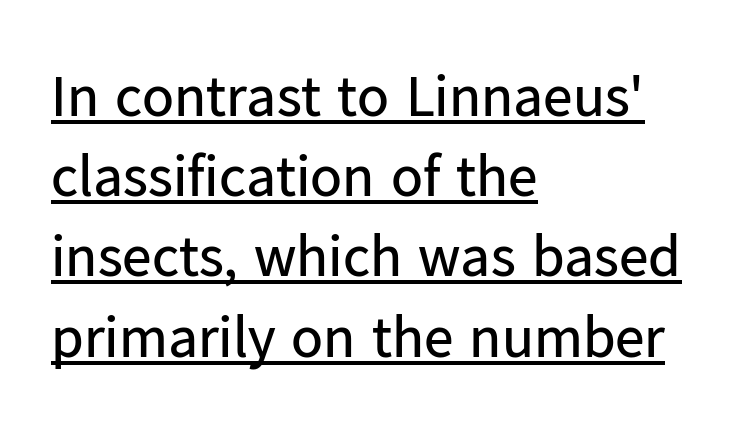
{"serif": "no", "italic": "no", "bold": "no", "weight": "regular", "width": "normal", "stroke_contrast": "low", "x_height": "medium", "monospaced": "no", "underline": "yes", "align": "left", "line_spacing": "normal", "line_spacing_ratio": 1.36, "letter_spacing": "normal", "letter_spacing_em": 0.0, "glyph_px": 59}
